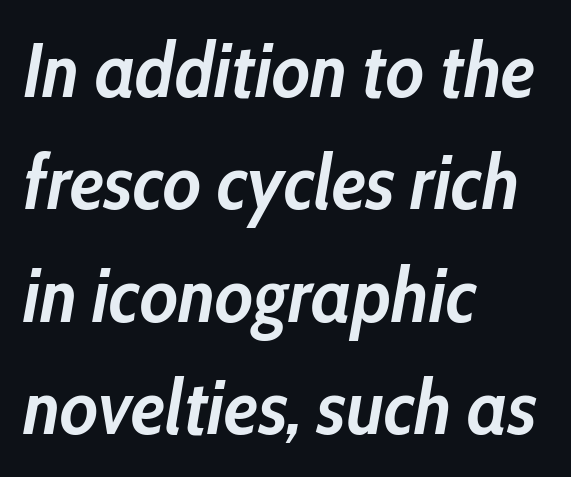
Q: Is the text bold? A: Yes.
Q: Is the text italic (slanted)? A: Yes, it leans right by about 10 degrees.
Q: Is the text underlined? A: No.
Q: How is the paragraph aligned? A: Left-aligned.
Q: Is the spacing between letters normal or unusually wide? A: Normal.
Q: Is the spacing between lines tight, normal or loose? A: Normal.
Q: Width (condensed, normal, or wide)? A: Condensed.
Q: Stroke contrast? A: Low.
Q: x-height? A: Medium.
Q: Monospaced? A: No.
